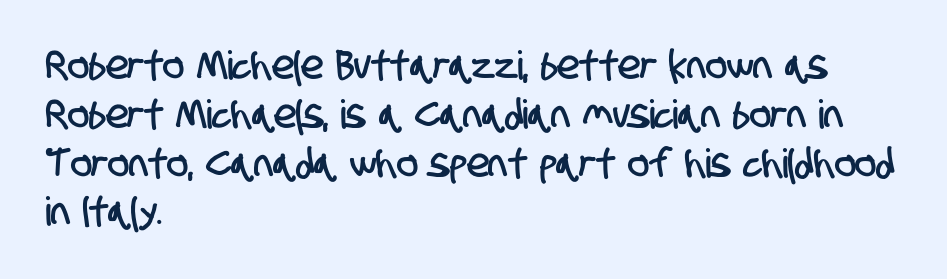
{"serif": "no", "width": "condensed", "stroke_contrast": "low", "x_height": "large", "monospaced": "no", "underline": "no", "align": "left", "line_spacing_ratio": 1.22, "letter_spacing": "normal", "letter_spacing_em": 0.0, "glyph_px": 40}
